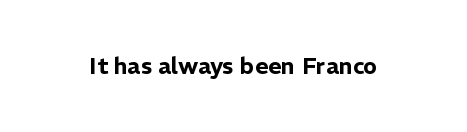
{"italic": "no", "underline": "no", "letter_spacing": "normal", "letter_spacing_em": 0.0, "glyph_px": 23}
